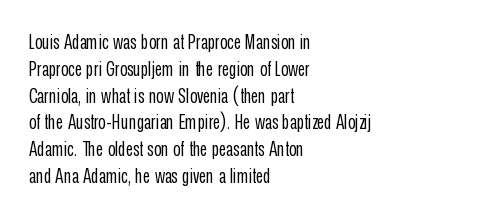
Unlike italic type, these characters show no tilt at all. Honestly, there is no underline to notice here at all. The ragged edge is on the right, which tells us the setting is flush left. Tracking here is standard; glyphs follow each other at the usual distance.
